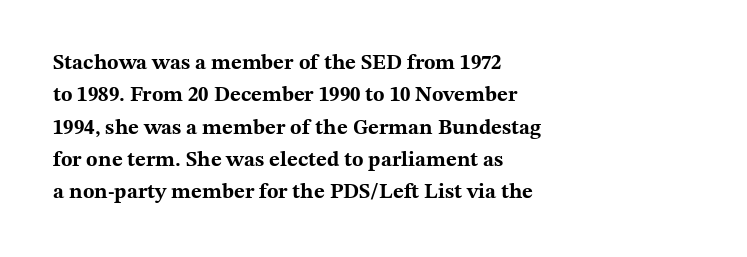
{"italic": "no", "bold": "yes", "underline": "no", "align": "left", "line_spacing": "normal", "line_spacing_ratio": 1.54, "letter_spacing": "normal", "letter_spacing_em": 0.0, "glyph_px": 21}
